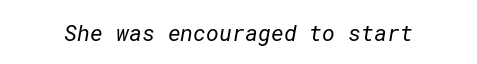
Students, note that the glyphs here touch the page at normal intervals. Any mark beneath the type? The region is blank. Is this a heavy cut? Hardly; it is regular or lighter.
